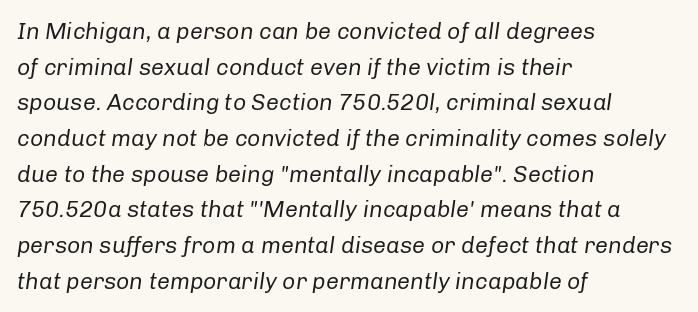
Honestly, the letter spacing is just normal — you wouldn't notice it. These glyphs show unthickened strokes, regular width or finer. All the whitespace from short lines collects on the right. Regular leading. Italic: yes, the glyphs are oblique.
